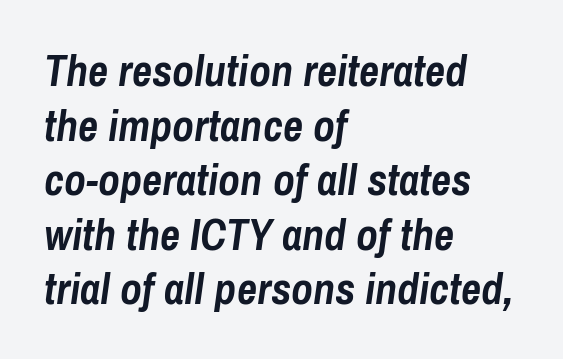
The image shows 44 px semibold, condensed type, italic (leaning right); set left-aligned, line spacing 1.24x, normal letter spacing, not underlined; low stroke contrast and a medium x-height.
